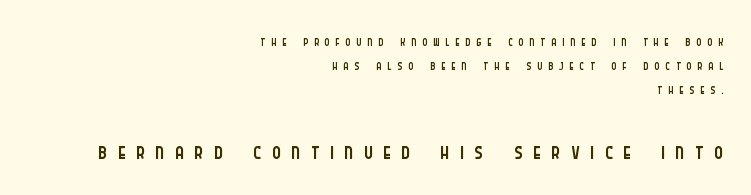
Q: Is the text bold? A: No.
Q: Is the text italic (slanted)? A: No, it is upright.
Q: Is the typeface a serif or a sans-serif typeface? A: Sans-serif.
Q: Is the text underlined? A: No.
Q: How is the paragraph aligned? A: Right-aligned.
Q: Is the spacing between letters normal or unusually wide? A: Unusually wide.
Q: Is the spacing between lines tight, normal or loose? A: Normal.
Q: Which block of text is set in a larger size, the first (top) or the second (bottom)? A: The second (bottom) one.
Q: Width (condensed, normal, or wide)? A: Condensed.
Q: Stroke contrast? A: Low.
Q: x-height? A: Large.
Q: Monospaced? A: No.
